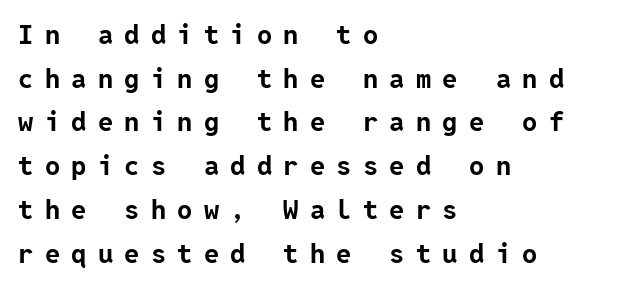
The space beneath each line is pristine and unruled. Left-aligned paragraph, ragged on the right. When letters stand straight like this, we call the style roman or upright. The tracking reads as deliberately expanded to a designer's eye.
